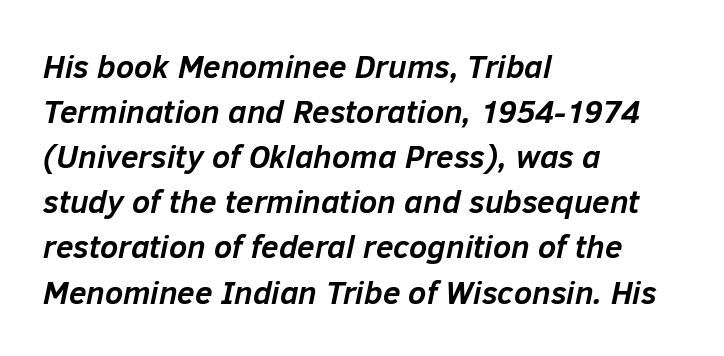
{"italic": "yes", "lean": "right", "slant_degrees": 12, "bold": "yes", "weight": "semibold", "width": "normal", "stroke_contrast": "low", "x_height": "medium", "monospaced": "no", "underline": "no", "align": "left", "line_spacing": "normal", "line_spacing_ratio": 1.41, "letter_spacing": "normal", "letter_spacing_em": 0.0, "glyph_px": 32}
